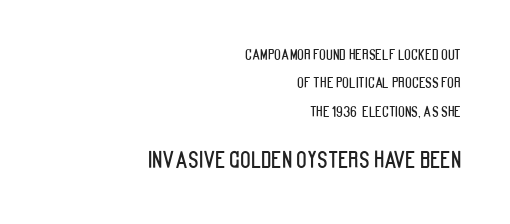
Is the lower block the larger one? Yes — the lower block carries the bigger type. If you measured baseline to baseline, you'd find a long distance. These lines are set flush right with a ragged left edge. Every character sits straight up, as roman type does.
